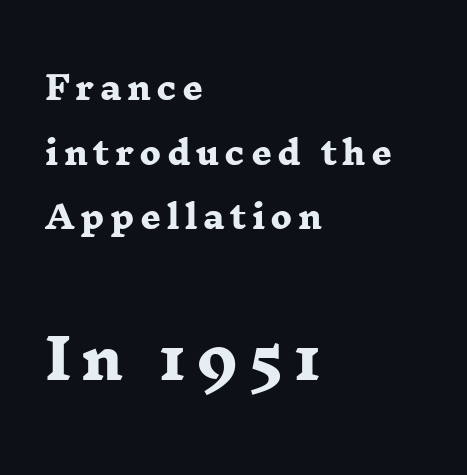
{"serif": "yes", "bold": "yes", "weight": "heavy", "width": "wide", "stroke_contrast": "low", "x_height": "medium", "monospaced": "no", "underline": "no", "align": "left", "line_spacing": "loose", "line_spacing_ratio": 2.02, "larger_block": "second", "size_ratio": 1.75, "glyph_px": 56}
